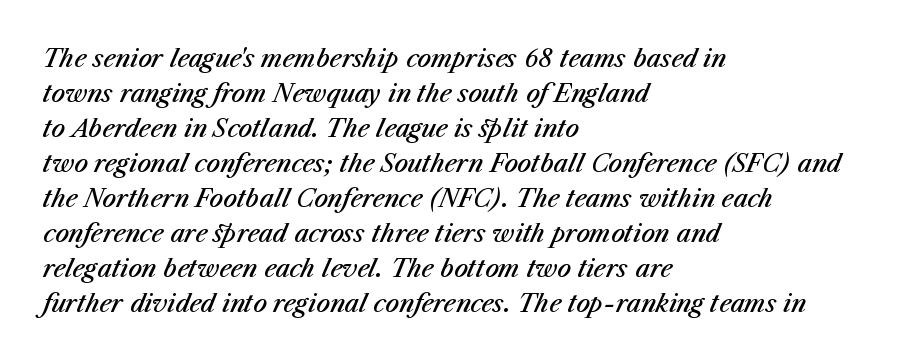
Descenders hang freely into open space. Leading matches the norm, producing a regular column. The face used here has a pronounced slope to its letters. Left-aligned paragraph, ragged on the right. Summary of weight: moderately heavy, a semibold.
